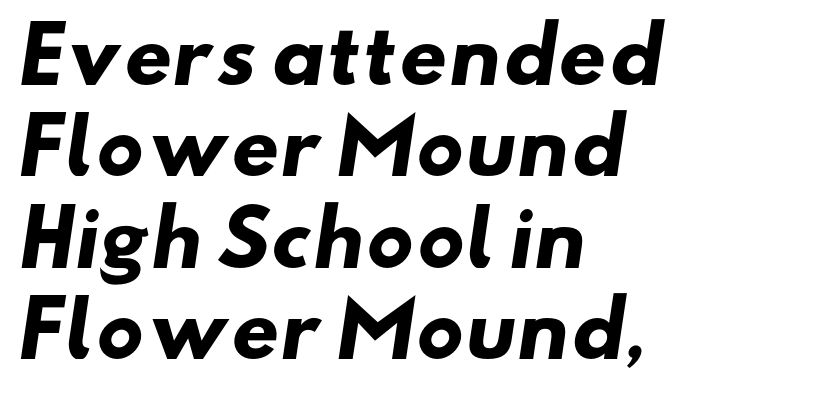
The space beneath each line is pristine and unruled. Here the glyphs are tracked normally, forming tight word shapes. Here the designer chose a conventional face with non-uniform glyph widths. Heft: maximum for text — a bold. The ragged edge is on the right, which tells us the setting is flush left.
